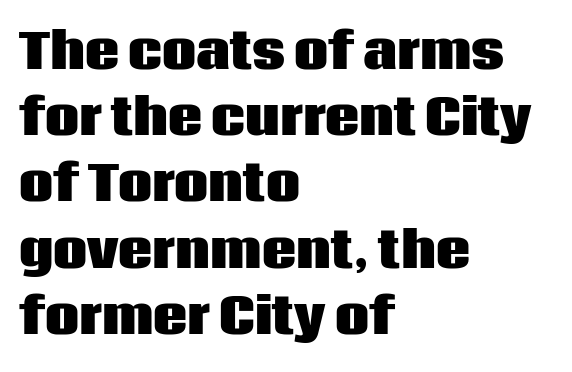
{"serif": "no", "italic": "no", "bold": "yes", "weight": "heavy", "width": "normal", "stroke_contrast": "low", "x_height": "large", "monospaced": "no", "underline": "no", "align": "left", "line_spacing": "normal", "line_spacing_ratio": 1.38, "letter_spacing": "normal", "letter_spacing_em": 0.0, "glyph_px": 48}
